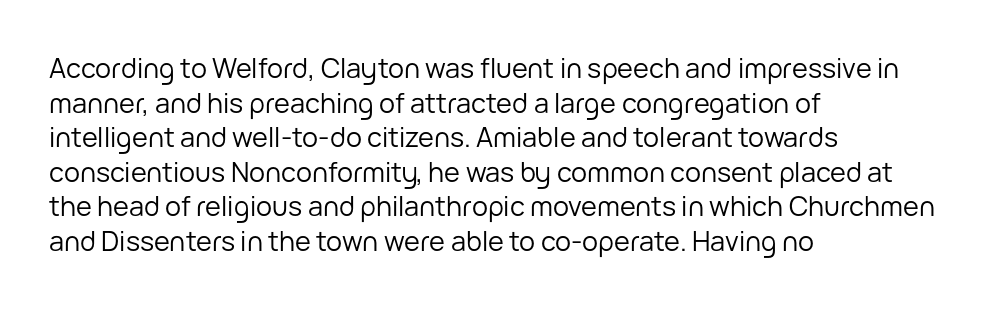
Q: Is the text bold? A: No.
Q: Is the text italic (slanted)? A: No, it is upright.
Q: Is the text underlined? A: No.
Q: How is the paragraph aligned? A: Left-aligned.
Q: Is the spacing between letters normal or unusually wide? A: Normal.
Q: Is the spacing between lines tight, normal or loose? A: Normal.
